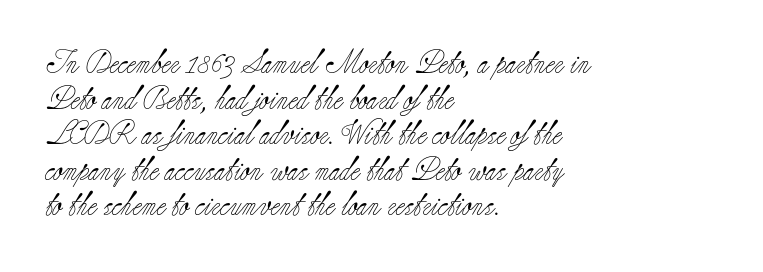
The image shows 24 px text type; set left-aligned, normal line spacing (1.48x), normal letter spacing, not underlined.
